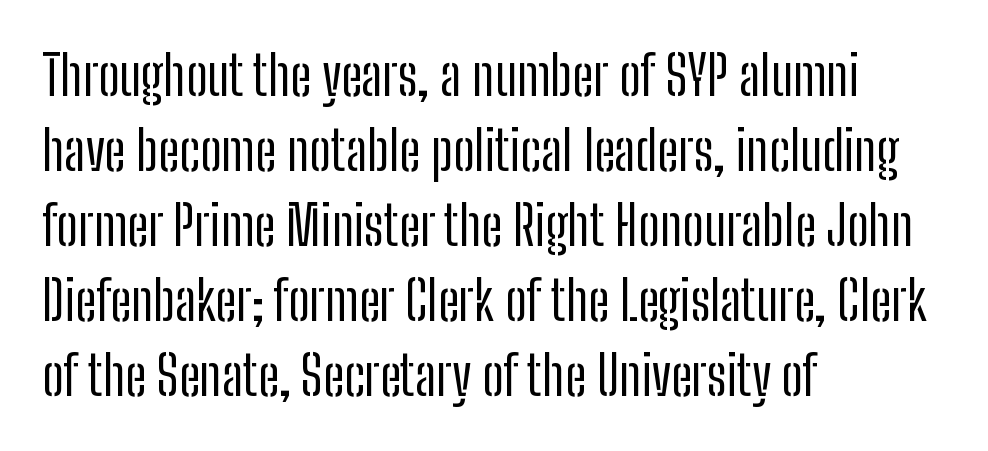
{"serif": "no", "italic": "no", "bold": "no", "weight": "regular", "width": "condensed", "stroke_contrast": "low", "x_height": "medium", "monospaced": "no", "underline": "no", "align": "left", "line_spacing": "normal", "line_spacing_ratio": 1.39, "letter_spacing": "normal", "letter_spacing_em": 0.0, "glyph_px": 54}
